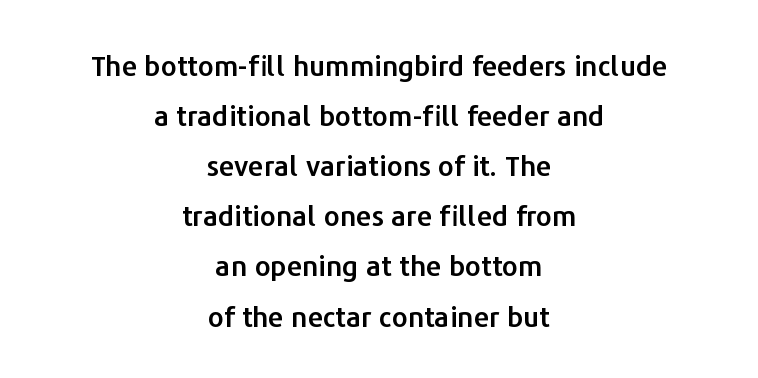
The image shows 28 px sans-serif type, upright; set centered, line spacing 1.79x, normal letter spacing, not underlined; low stroke contrast and a medium x-height.
